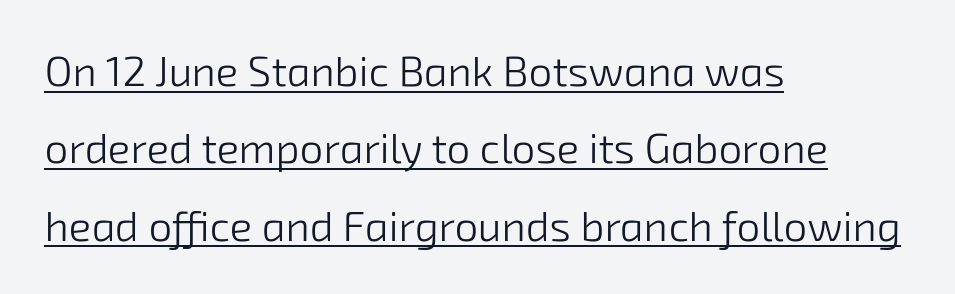
This sample is left-justified, so line endings fall wherever the words run out. In designer terms, the underline attribute is active on this setting. The typeface chosen for these lines omits serifs. Stem width sits at or under what a default text font uses. Do the characters align in a grid? No, the font is proportional. Short note: letters normally spaced.
